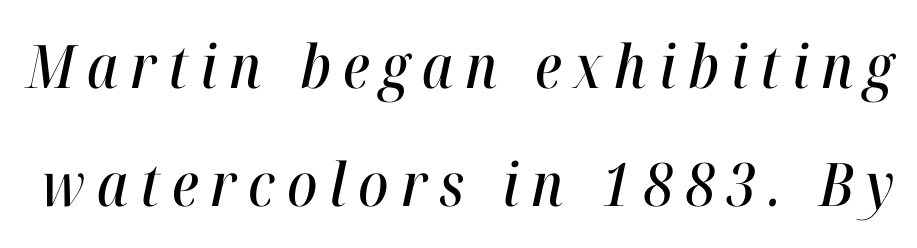
The image shows 60 px condensed type, italic (leaning right); set loose line spacing (1.97x), unusually wide letter spacing (+0.2 em), not underlined; high stroke contrast and a medium x-height.
